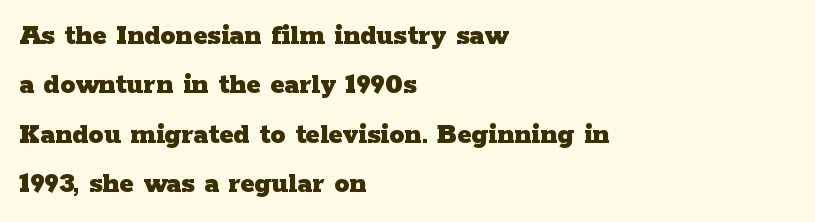
No word sits above an underline. Line starts are locked; line ends wander. The characters look thick and weighty, a clear bold. Successive baselines arrive at the customary interval.
